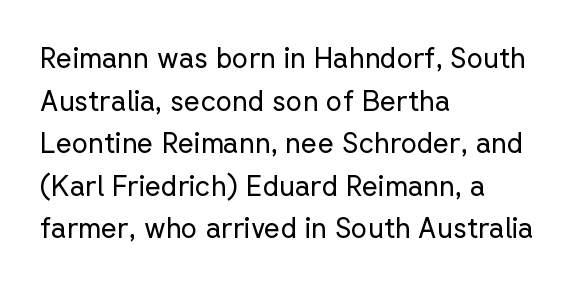
Tracking value appears to be zero — textbook default spacing. Alignment: flush left. In terms of letterform style, serifs are entirely absent. The weight tops out at a normal text grade.
